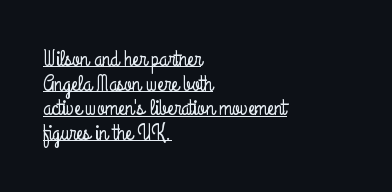
Q: Is the text underlined? A: Yes.
Q: How is the paragraph aligned? A: Left-aligned.
Q: Is the spacing between letters normal or unusually wide? A: Normal.
Q: Is the spacing between lines tight, normal or loose? A: Tight.
